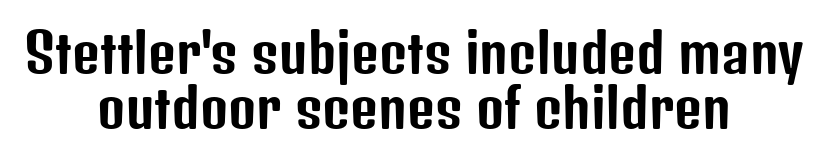
{"serif": "no", "italic": "no", "width": "condensed", "stroke_contrast": "low", "x_height": "medium", "monospaced": "no", "underline": "no", "align": "center", "line_spacing": "tight", "line_spacing_ratio": 1.02, "letter_spacing": "normal", "letter_spacing_em": 0.0, "glyph_px": 54}
